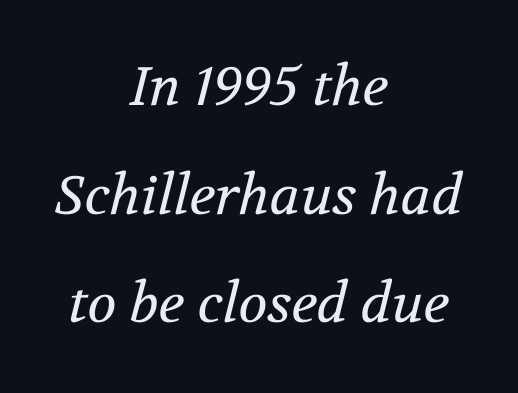
The image shows 54 px regular-weight serif type, italic (leaning right); set centered, loose line spacing (2.01x), normal letter spacing, not underlined; medium stroke contrast and a medium x-height.
